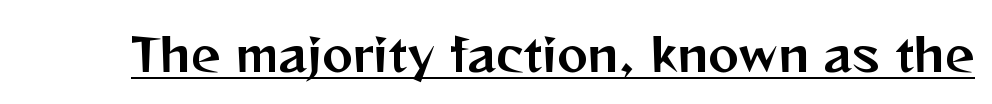
{"serif": "no", "italic": "no", "width": "normal", "stroke_contrast": "medium", "x_height": "medium", "monospaced": "no", "underline": "yes", "letter_spacing": "normal", "letter_spacing_em": 0.0, "glyph_px": 46}
